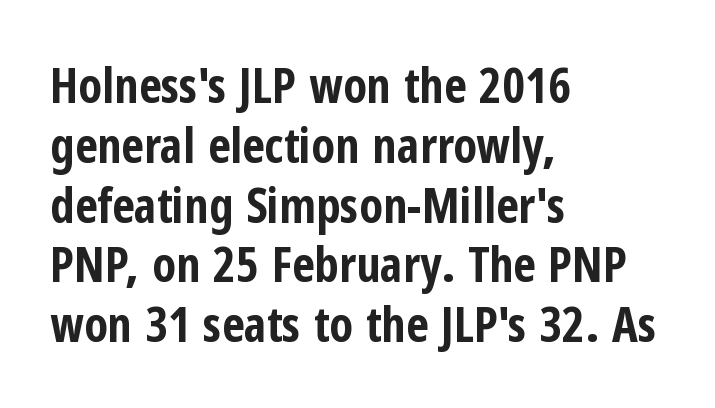
The image shows 49 px bold, condensed sans-serif type, upright; set left-aligned, line spacing 1.22x, normal letter spacing, not underlined; low stroke contrast and a medium x-height.
